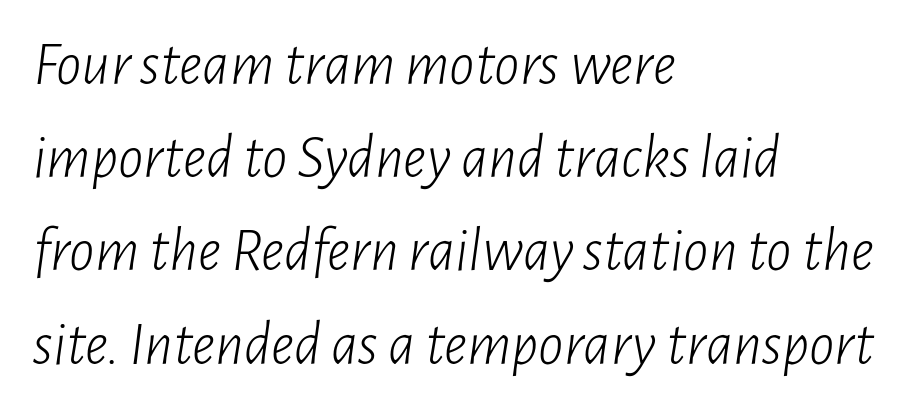
The image shows 63 px light, condensed type, italic (leaning right); set left-aligned, normal line spacing (1.48x), normal letter spacing, not underlined; low stroke contrast and a medium x-height.
